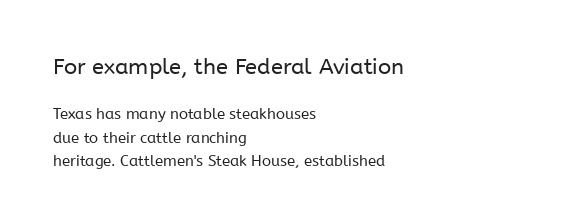
Q: Is the text bold? A: No.
Q: Is the text italic (slanted)? A: No, it is upright.
Q: Is the text underlined? A: No.
Q: How is the paragraph aligned? A: Left-aligned.
Q: Is the spacing between letters normal or unusually wide? A: Normal.
Q: Is the spacing between lines tight, normal or loose? A: Normal.
Q: Which block of text is set in a larger size, the first (top) or the second (bottom)? A: The first (top) one.
